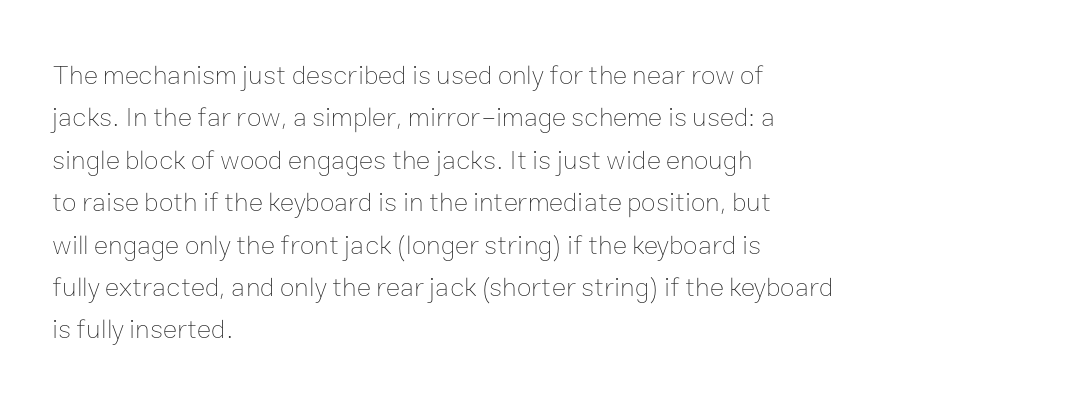
{"italic": "no", "bold": "no", "underline": "no", "align": "left", "line_spacing": "normal", "line_spacing_ratio": 1.57, "letter_spacing": "normal", "letter_spacing_em": 0.0, "glyph_px": 27}
